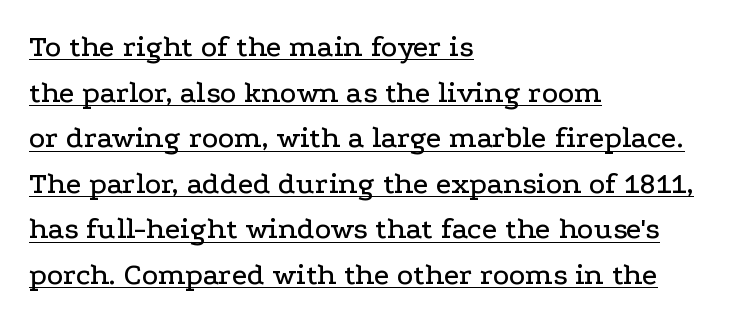
The image shows 31 px wide serif type, upright; set left-aligned, normal line spacing (1.47x), normal letter spacing, underlined; low stroke contrast and a medium x-height.
